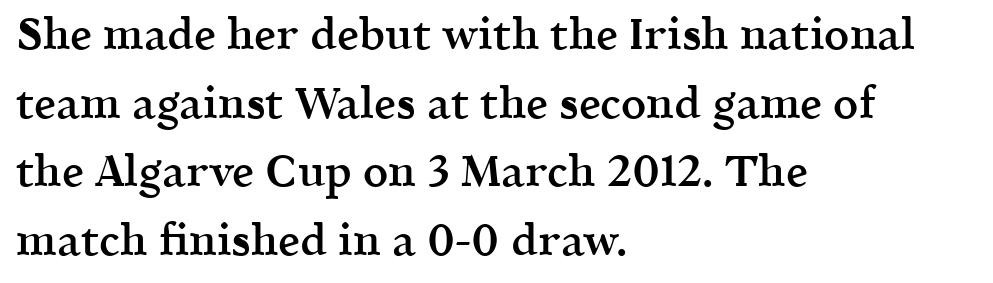
Q: Is the text bold? A: Semi-bold.
Q: Is the text italic (slanted)? A: No, it is upright.
Q: Is the typeface a serif or a sans-serif typeface? A: Serif.
Q: Is the text underlined? A: No.
Q: How is the paragraph aligned? A: Left-aligned.
Q: Is the spacing between letters normal or unusually wide? A: Normal.
Q: Is the spacing between lines tight, normal or loose? A: Normal.
Q: Width (condensed, normal, or wide)? A: Normal.
Q: x-height? A: Medium.
Q: Monospaced? A: No.
